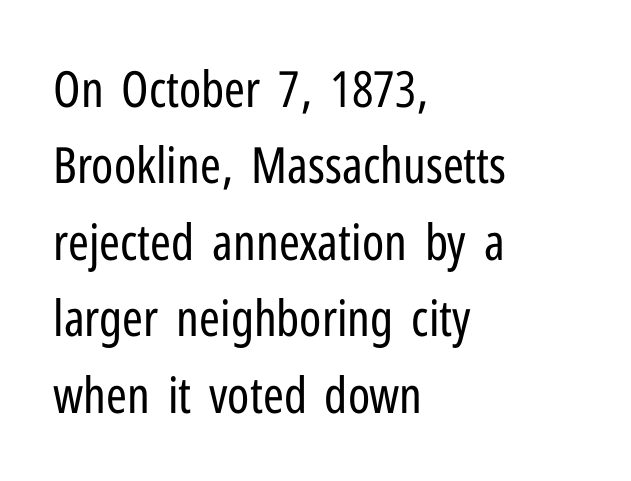
Q: Is the text bold? A: No.
Q: Is the text italic (slanted)? A: No, it is upright.
Q: Is the typeface a serif or a sans-serif typeface? A: Sans-serif.
Q: Is the text underlined? A: No.
Q: How is the paragraph aligned? A: Left-aligned.
Q: Is the spacing between letters normal or unusually wide? A: Normal.
Q: Is the spacing between lines tight, normal or loose? A: Normal.
Q: Width (condensed, normal, or wide)? A: Condensed.
Q: Stroke contrast? A: Low.
Q: x-height? A: Medium.
Q: Monospaced? A: No.
